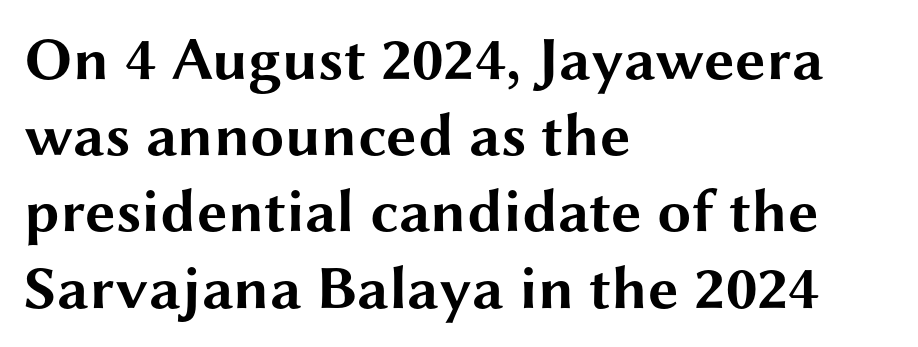
The space between consecutive lines is moderate. Line beginnings align vertically; line endings do not. What weight is shown? A full bold with thick strokes. Plain, unruled lines of type.
